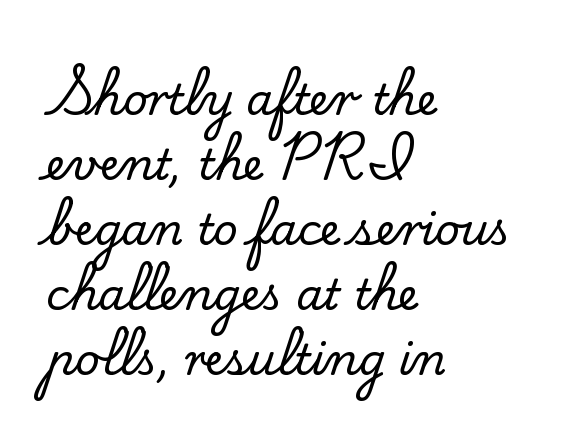
{"serif": "yes", "width": "normal", "stroke_contrast": "low", "x_height": "small", "monospaced": "no", "underline": "no", "align": "left", "line_spacing": "normal", "line_spacing_ratio": 1.51, "letter_spacing": "normal", "letter_spacing_em": 0.0, "glyph_px": 43}
